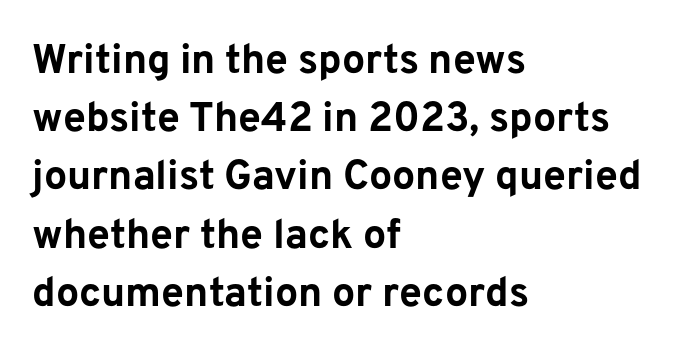
Q: Is the text bold? A: Yes.
Q: Is the text italic (slanted)? A: No, it is upright.
Q: Is the typeface a serif or a sans-serif typeface? A: Sans-serif.
Q: Is the text underlined? A: No.
Q: How is the paragraph aligned? A: Left-aligned.
Q: Is the spacing between letters normal or unusually wide? A: Normal.
Q: Is the spacing between lines tight, normal or loose? A: Normal.
Q: Width (condensed, normal, or wide)? A: Normal.
Q: Stroke contrast? A: Low.
Q: x-height? A: Medium.
Q: Monospaced? A: No.
